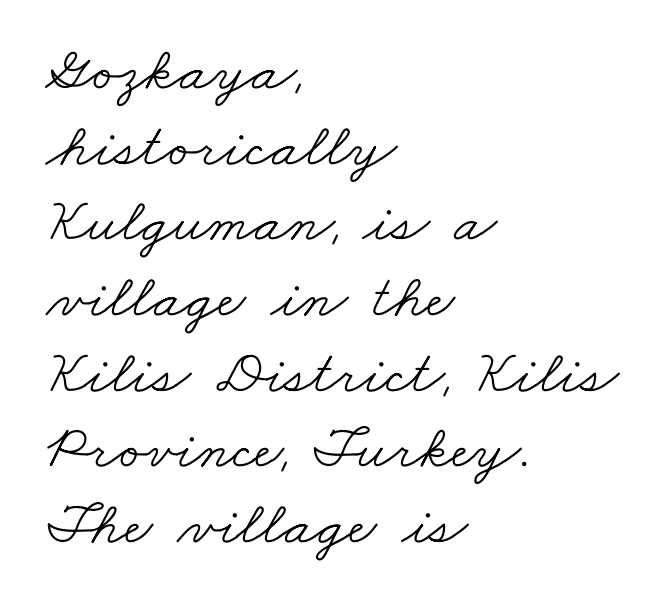
The letters advance in unequal steps, a hallmark of proportional type. Beneath every word, the page is bare. The typeface chosen for these lines features serifs. Stem width sits at or under what a default text font uses. The letterforms sit shoulder to shoulder at normal distance.
